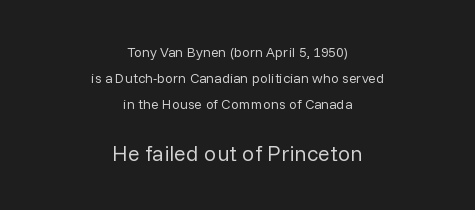
Q: Is the text bold? A: No.
Q: Is the text italic (slanted)? A: No, it is upright.
Q: Is the text underlined? A: No.
Q: How is the paragraph aligned? A: Centered.
Q: Is the spacing between letters normal or unusually wide? A: Normal.
Q: Which block of text is set in a larger size, the first (top) or the second (bottom)? A: The second (bottom) one.
